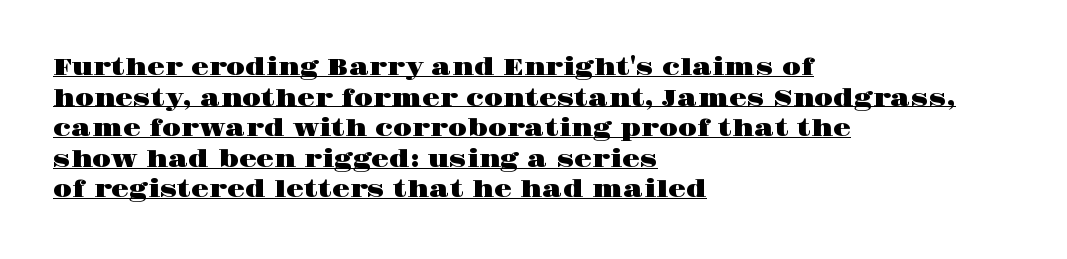
Q: Is the text italic (slanted)? A: No, it is upright.
Q: Is the text underlined? A: Yes.
Q: How is the paragraph aligned? A: Left-aligned.
Q: Is the spacing between letters normal or unusually wide? A: Normal.
Q: Is the spacing between lines tight, normal or loose? A: Normal.
